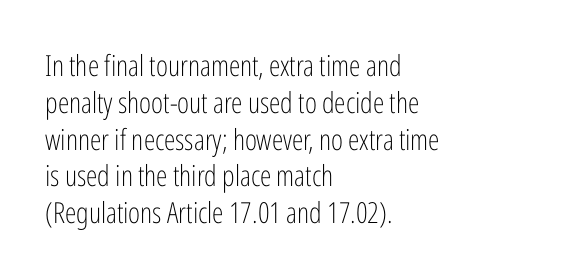
Characters remain perfectly vertical along every line. Think standard paragraph weight, or any step lighter than that. Letters rest on an invisible, unmarked baseline. The face used here is a sans, in the tradition of grotesques and geometrics.
